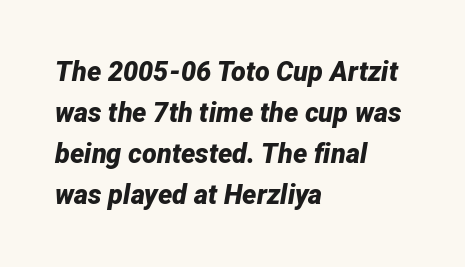
Nobody drew a line under any word here. Honestly, the letter spacing is just normal — you wouldn't notice it. It's the slanting kind of type. Emphasis by weight is at full strength: bold.
